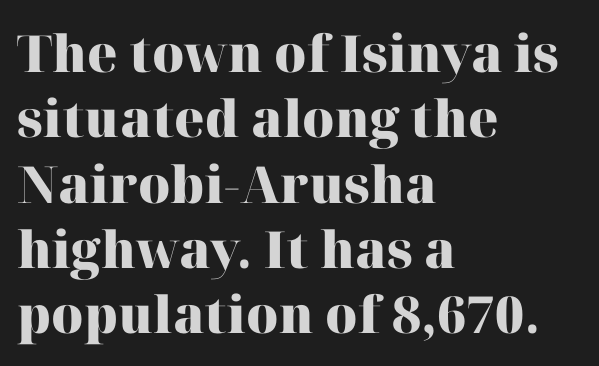
Q: Is the text bold? A: Yes.
Q: Is the text italic (slanted)? A: No, it is upright.
Q: Is the typeface a serif or a sans-serif typeface? A: Serif.
Q: Is the text underlined? A: No.
Q: How is the paragraph aligned? A: Left-aligned.
Q: Is the spacing between letters normal or unusually wide? A: Normal.
Q: Is the spacing between lines tight, normal or loose? A: Normal.
Q: Width (condensed, normal, or wide)? A: Normal.
Q: Stroke contrast? A: High.
Q: x-height? A: Medium.
Q: Monospaced? A: No.
